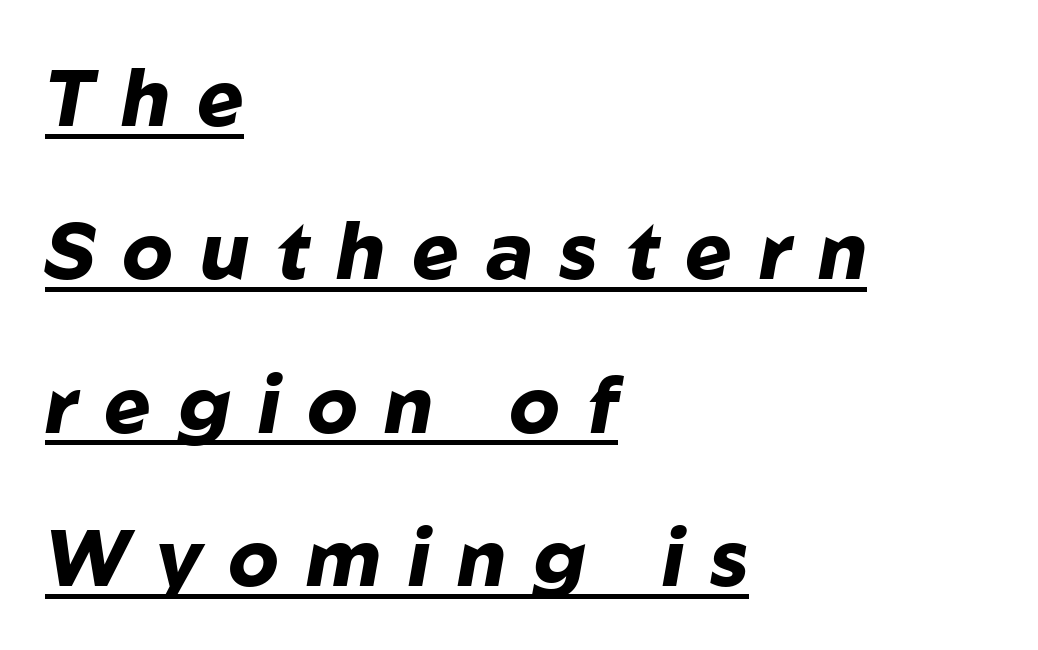
Q: Is the text bold? A: Yes.
Q: Is the text italic (slanted)? A: Yes, it leans right by about 10 degrees.
Q: Is the text underlined? A: Yes.
Q: How is the paragraph aligned? A: Left-aligned.
Q: Is the spacing between letters normal or unusually wide? A: Unusually wide.
Q: Is the spacing between lines tight, normal or loose? A: Loose.
Q: Width (condensed, normal, or wide)? A: Normal.
Q: Stroke contrast? A: Low.
Q: x-height? A: Medium.
Q: Monospaced? A: No.
